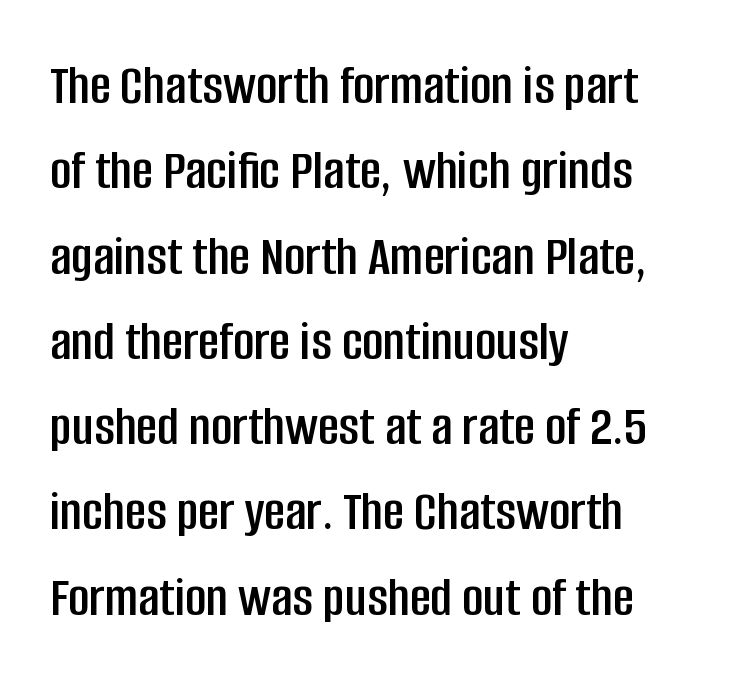
{"serif": "no", "italic": "no", "width": "condensed", "stroke_contrast": "low", "x_height": "large", "monospaced": "no", "underline": "no", "align": "left", "line_spacing": "normal", "line_spacing_ratio": 1.47, "letter_spacing": "normal", "letter_spacing_em": 0.0, "glyph_px": 58}
